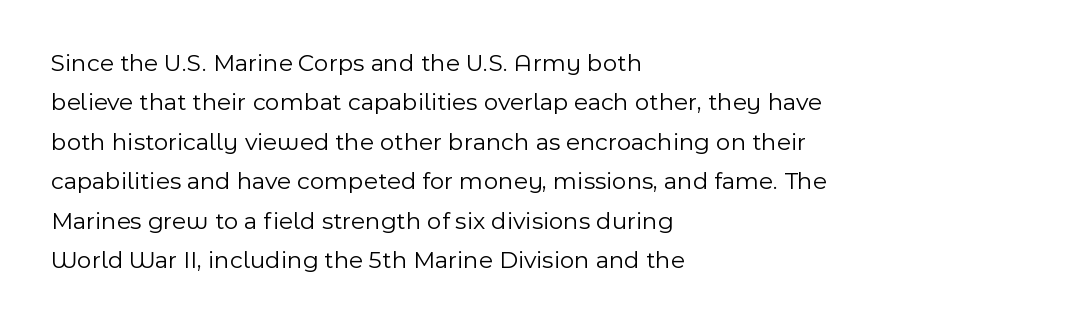
Q: Is the text bold? A: No.
Q: Is the text italic (slanted)? A: No, it is upright.
Q: Is the text underlined? A: No.
Q: How is the paragraph aligned? A: Left-aligned.
Q: Is the spacing between letters normal or unusually wide? A: Normal.
Q: Is the spacing between lines tight, normal or loose? A: Normal.
